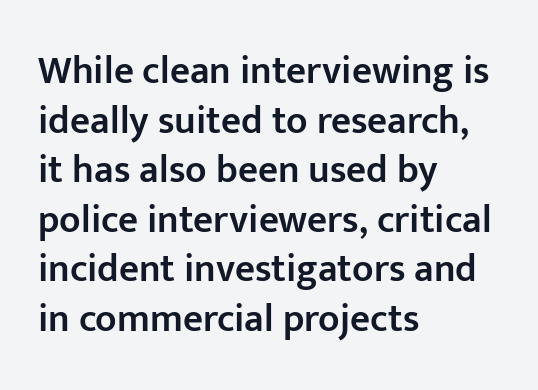
{"serif": "no", "italic": "no", "bold": "semi", "weight": "semibold", "width": "normal", "stroke_contrast": "low", "x_height": "medium", "monospaced": "no", "underline": "no", "align": "left", "line_spacing": "normal", "line_spacing_ratio": 1.27, "letter_spacing": "normal", "letter_spacing_em": 0.0, "glyph_px": 39}
